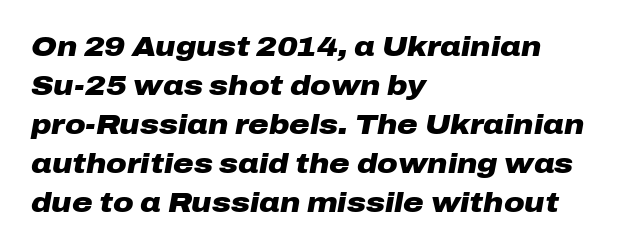
Q: Is the text bold? A: Yes.
Q: Is the text italic (slanted)? A: Yes, it leans right by about 10 degrees.
Q: Is the text underlined? A: No.
Q: How is the paragraph aligned? A: Left-aligned.
Q: Is the spacing between letters normal or unusually wide? A: Normal.
Q: Is the spacing between lines tight, normal or loose? A: Normal.
Q: Width (condensed, normal, or wide)? A: Wide.
Q: Stroke contrast? A: Low.
Q: x-height? A: Medium.
Q: Monospaced? A: No.
